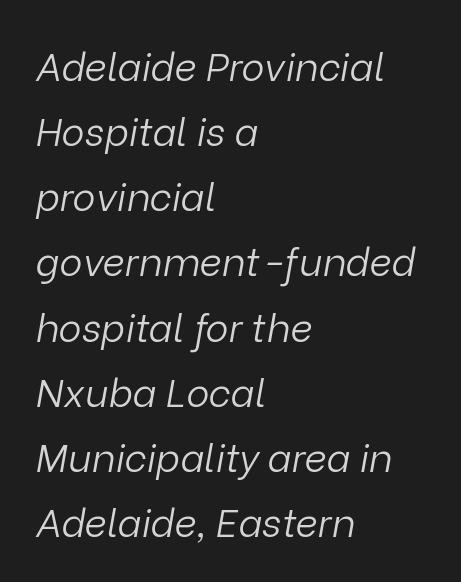
Is this a heavy cut? Hardly; it is regular or lighter. This is oblique type, the kind used for emphasis or titles. All the whitespace from short lines collects on the right. Regular leading. Varying glyph widths throughout — classic text-font behaviour.
